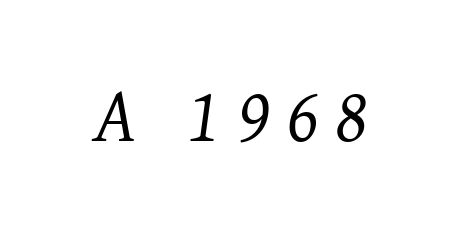
The letters carry serifs — small finishing strokes at the ends of their stems. These lines are rendered in a variable-pitch font. The zone under the glyphs is completely vacant. A typesetter would call this heavily tracked-out type. Caption: face not bold, strokes unweighted. You can tell it's italic because the verticals aren't actually vertical.
